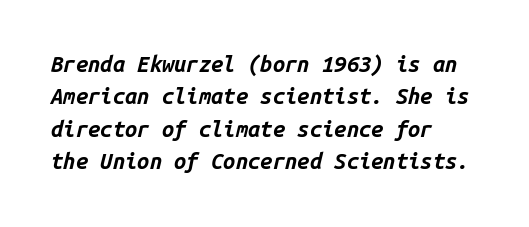
{"italic": "yes", "lean": "right", "slant_degrees": 14, "bold": "yes", "underline": "no", "align": "left", "line_spacing": "normal", "line_spacing_ratio": 1.47, "letter_spacing": "normal", "letter_spacing_em": 0.0, "glyph_px": 22}
